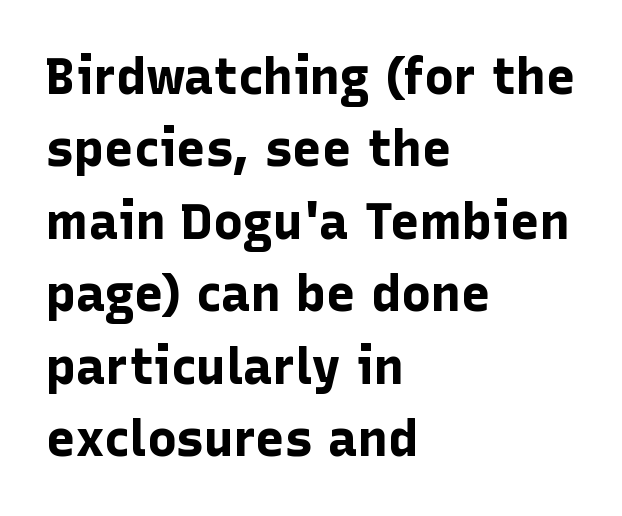
Vertical spacing — default. The paragraph shown leans on its left margin. The type family on display is of the sans-serif kind. Letters rest on an invisible, unmarked baseline. The gaps between neighbouring characters are ordinary and unremarkable.
